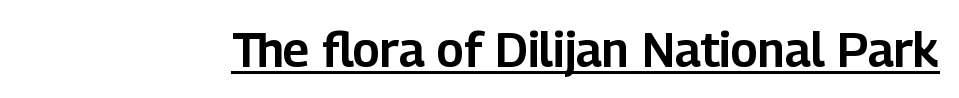
Q: Is the text italic (slanted)? A: No, it is upright.
Q: Is the typeface a serif or a sans-serif typeface? A: Sans-serif.
Q: Is the text underlined? A: Yes.
Q: Is the spacing between letters normal or unusually wide? A: Normal.
Q: Width (condensed, normal, or wide)? A: Normal.
Q: Stroke contrast? A: Low.
Q: x-height? A: Medium.
Q: Monospaced? A: No.
